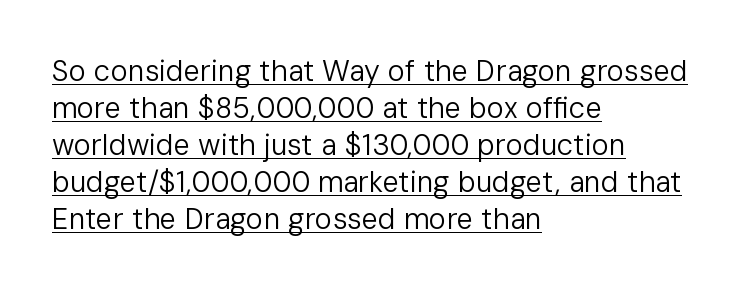
The image shows 29 px regular-weight sans-serif type, upright; set left-aligned, normal line spacing (1.28x), normal letter spacing, underlined; low stroke contrast and a medium x-height.
